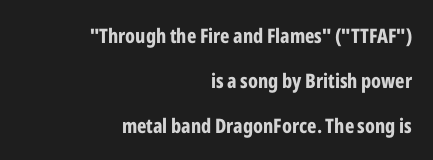
{"italic": "no", "bold": "yes", "underline": "no", "align": "right", "line_spacing": "loose", "line_spacing_ratio": 2.24, "letter_spacing": "normal", "letter_spacing_em": 0.0, "glyph_px": 20}
